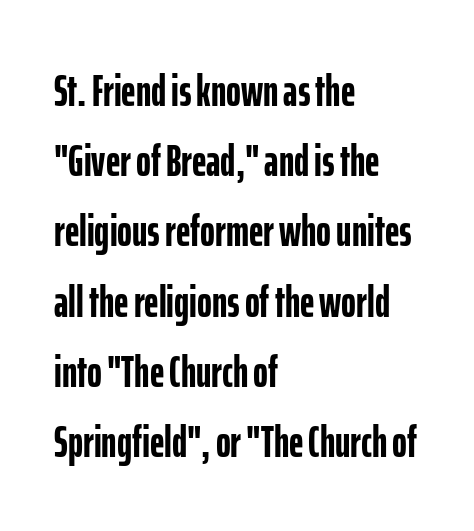
The image shows 45 px semibold, condensed sans-serif type, upright; set left-aligned, normal line spacing (1.56x), normal letter spacing, not underlined; low stroke contrast and a medium x-height.
